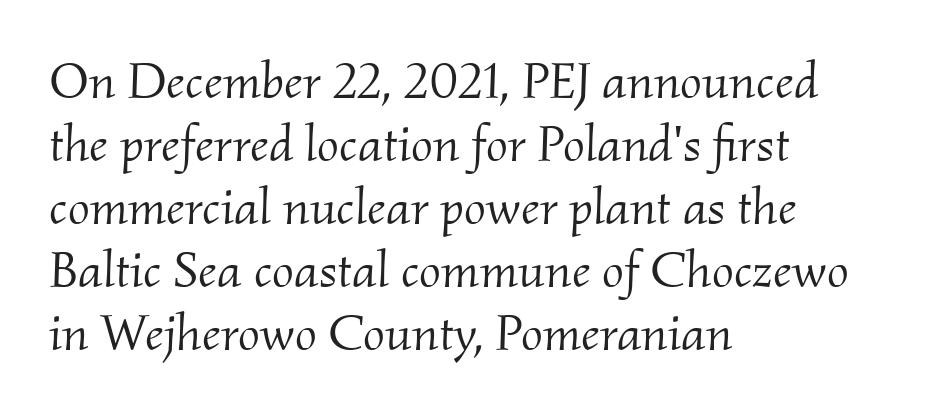
The image shows 52 px light serif type, italic (leaning right); set left-aligned, line spacing 1.21x, normal letter spacing, not underlined; medium stroke contrast and a small x-height.
